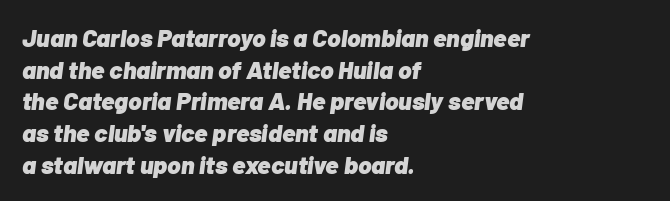
Q: Is the text bold? A: Yes.
Q: Is the text italic (slanted)? A: Yes, it leans right by about 7 degrees.
Q: Is the text underlined? A: No.
Q: How is the paragraph aligned? A: Left-aligned.
Q: Is the spacing between letters normal or unusually wide? A: Normal.
Q: Is the spacing between lines tight, normal or loose? A: Normal.
